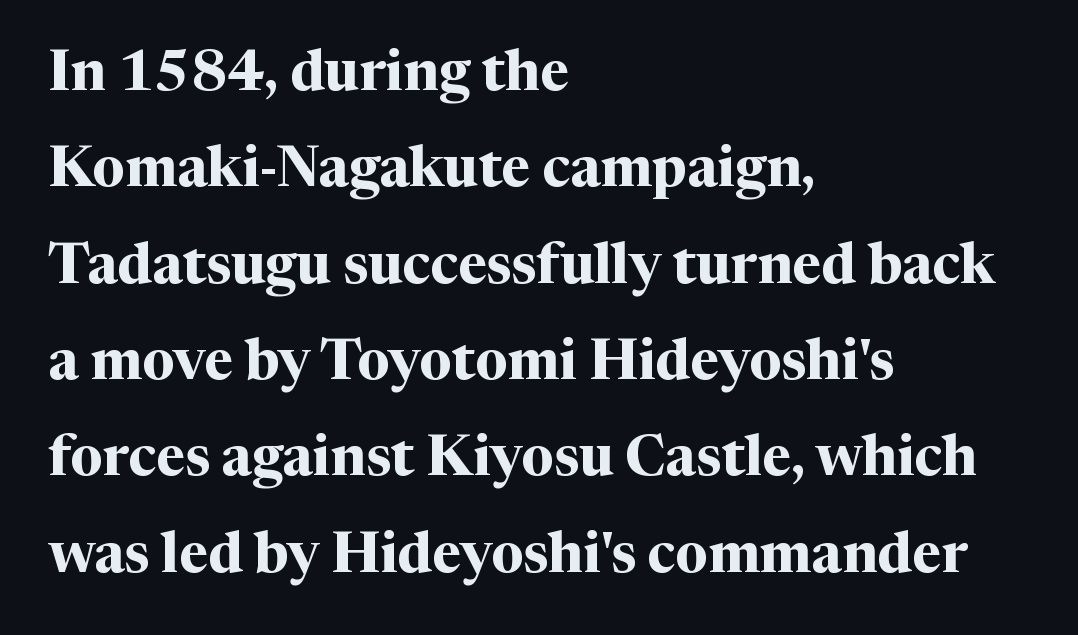
Pretty heavy lettering here — definitely bold. Character widths vary here, with narrow letters taking less room than wide ones. Has an underline been added? It has not. A typesetter would mark this as roman, not italic. These lines are composed in type with serifs.
